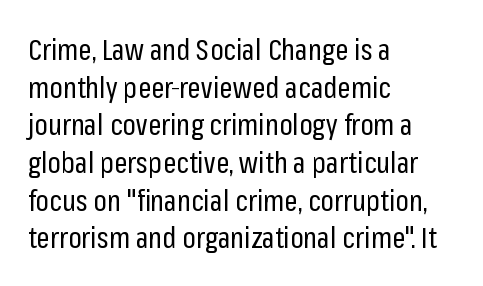
The tracking reads as untouched default to a designer's eye. Stems and bowls with no extra thickness — not bold. Think of a printed novel: that variable character pitch is what you see here. Rendered with straight, roman letterforms.
